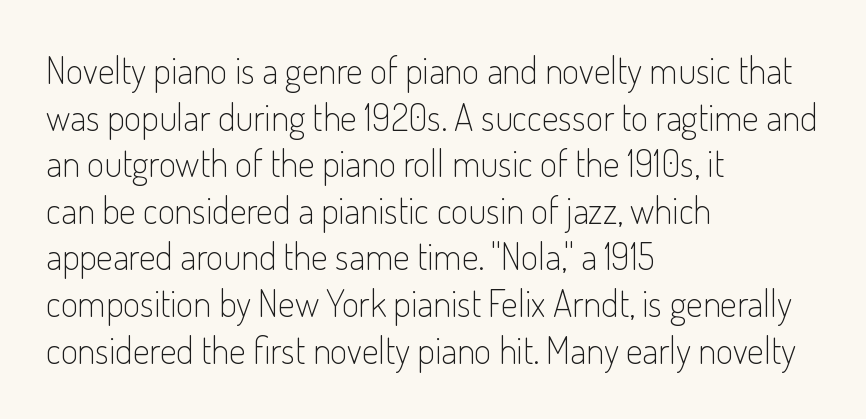
Q: Is the text bold? A: No.
Q: Is the text italic (slanted)? A: No, it is upright.
Q: Is the typeface a serif or a sans-serif typeface? A: Sans-serif.
Q: Is the text underlined? A: No.
Q: How is the paragraph aligned? A: Left-aligned.
Q: Is the spacing between letters normal or unusually wide? A: Normal.
Q: Is the spacing between lines tight, normal or loose? A: Normal.
Q: Width (condensed, normal, or wide)? A: Condensed.
Q: Stroke contrast? A: Low.
Q: x-height? A: Small.
Q: Monospaced? A: No.
